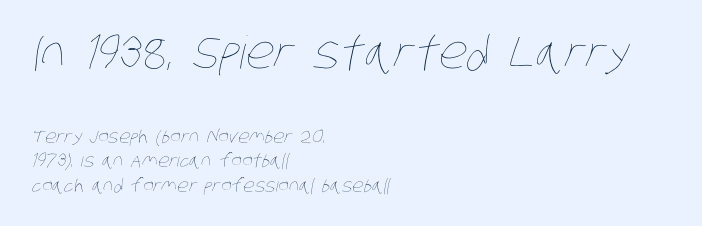
Q: Is the text bold? A: No.
Q: Is the text underlined? A: No.
Q: How is the paragraph aligned? A: Left-aligned.
Q: Is the spacing between letters normal or unusually wide? A: Normal.
Q: Is the spacing between lines tight, normal or loose? A: Normal.
Q: Which block of text is set in a larger size, the first (top) or the second (bottom)? A: The first (top) one.
Q: Width (condensed, normal, or wide)? A: Condensed.
Q: Stroke contrast? A: Low.
Q: x-height? A: Large.
Q: Monospaced? A: No.
